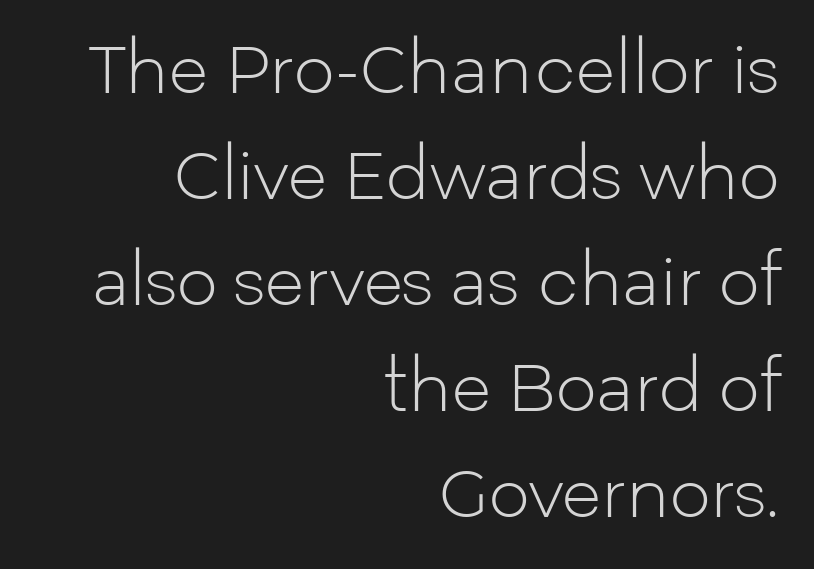
{"serif": "no", "italic": "no", "bold": "no", "weight": "light", "width": "normal", "stroke_contrast": "low", "x_height": "medium", "monospaced": "no", "underline": "no", "align": "right", "line_spacing": "normal", "line_spacing_ratio": 1.63, "letter_spacing": "normal", "letter_spacing_em": 0.0, "glyph_px": 65}
